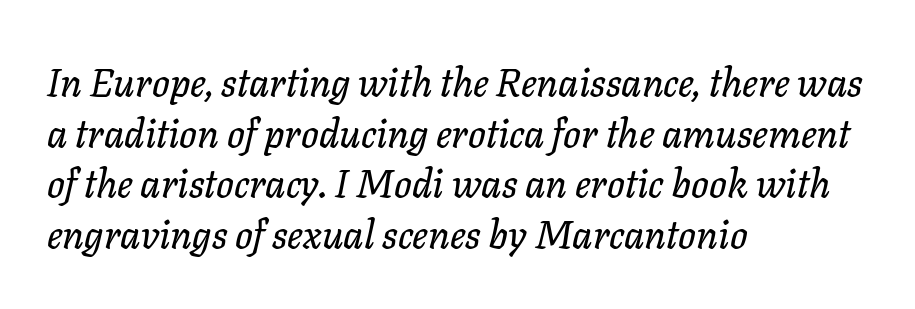
The leading is moderate, giving the passage an even texture. Does extra space separate the letters? No, they use regular spacing. Underlining? Definitely not there. The passage shown is typed in a proportional face where columns would drift. This rendering uses left alignment, leaving the right contour irregular. Looking at the ascenders, they clearly lean.
